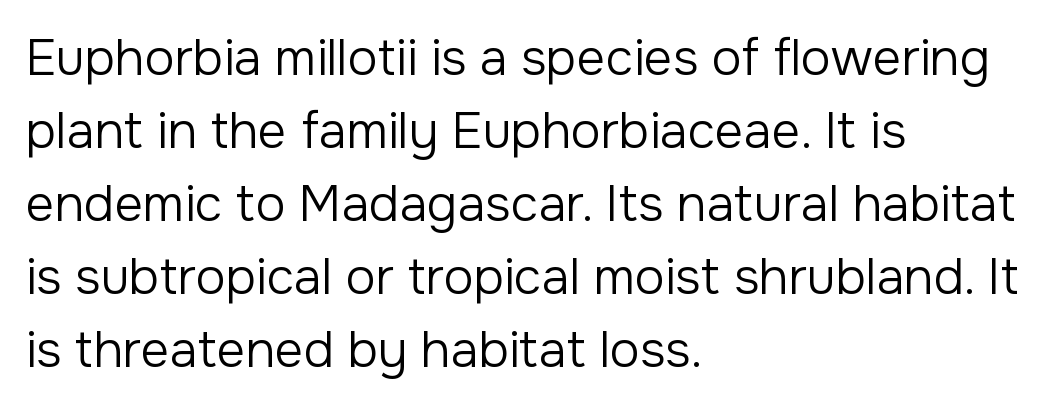
Q: Is the text bold? A: No.
Q: Is the text italic (slanted)? A: No, it is upright.
Q: Is the typeface a serif or a sans-serif typeface? A: Sans-serif.
Q: Is the text underlined? A: No.
Q: How is the paragraph aligned? A: Left-aligned.
Q: Is the spacing between letters normal or unusually wide? A: Normal.
Q: Is the spacing between lines tight, normal or loose? A: Normal.
Q: Width (condensed, normal, or wide)? A: Normal.
Q: Stroke contrast? A: Low.
Q: x-height? A: Medium.
Q: Monospaced? A: No.
